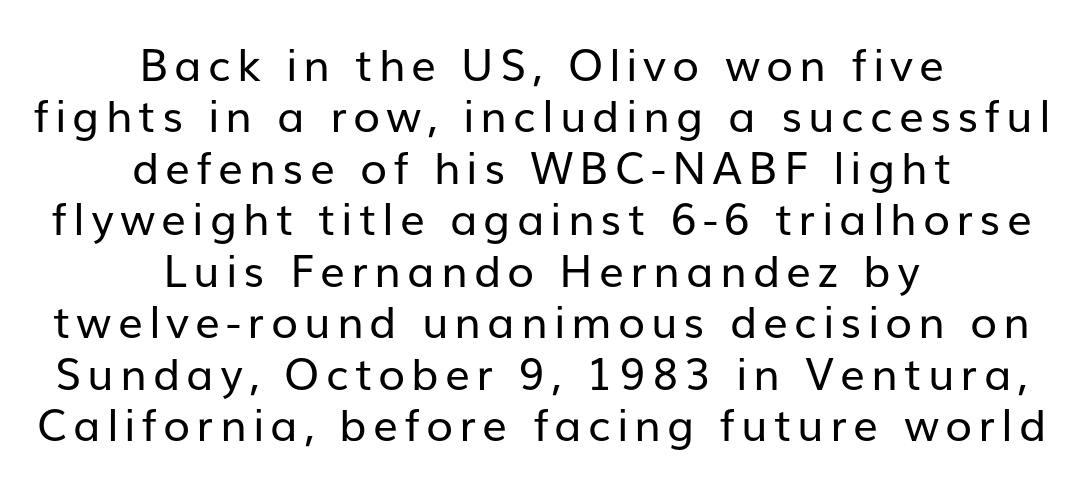
Q: Is the text bold? A: No.
Q: Is the text italic (slanted)? A: No, it is upright.
Q: Is the typeface a serif or a sans-serif typeface? A: Sans-serif.
Q: Is the text underlined? A: No.
Q: How is the paragraph aligned? A: Centered.
Q: Width (condensed, normal, or wide)? A: Normal.
Q: Stroke contrast? A: Low.
Q: x-height? A: Medium.
Q: Monospaced? A: No.
